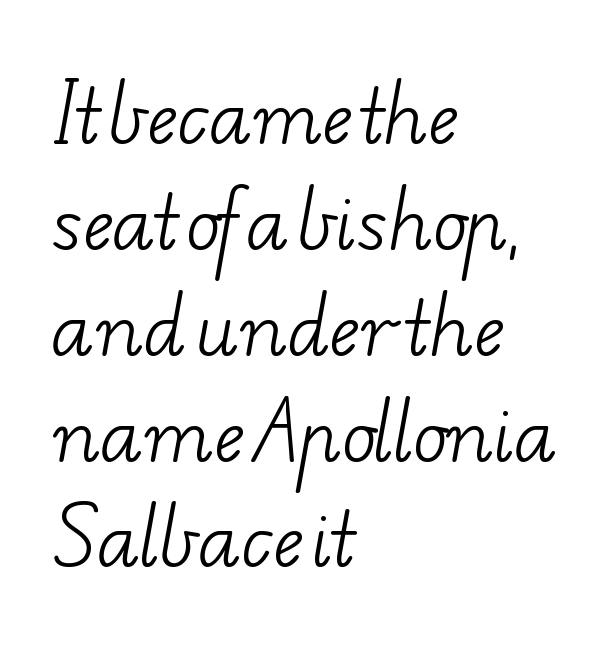
The image shows 72 px light, wide serif type; set left-aligned, normal line spacing (1.47x), normal letter spacing, not underlined; low stroke contrast and a small x-height.
